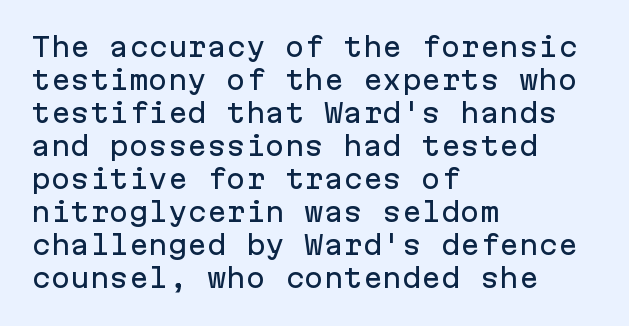
The foot of each line stays bare and open. Leading matches the norm, producing a regular column. The paragraph shown leans on its left margin. The gaps between neighbouring characters are ordinary and unremarkable. Italic? Not at all — the glyphs are vertical.
